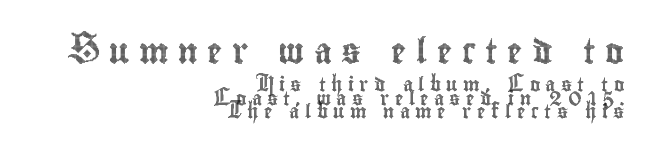
This block would grow much taller if given ordinary leading; it's compressed now. Glance below the letters and you will spot only blank space. Two sizes are in play, and the larger belongs to the first block. Is there any slant? The stems are plumb. A student would call this right alignment; a typographer would say flush right, rag left. The type is letterspaced generously, with wide tracking.
